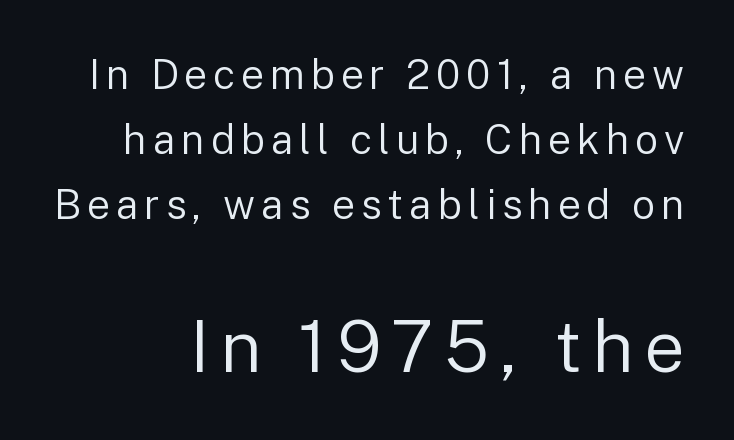
The image shows 72 px regular-weight sans-serif type, upright; set normal line spacing (1.59x), not underlined; the second (bottom) block is 1.76x larger; low stroke contrast and a medium x-height.
